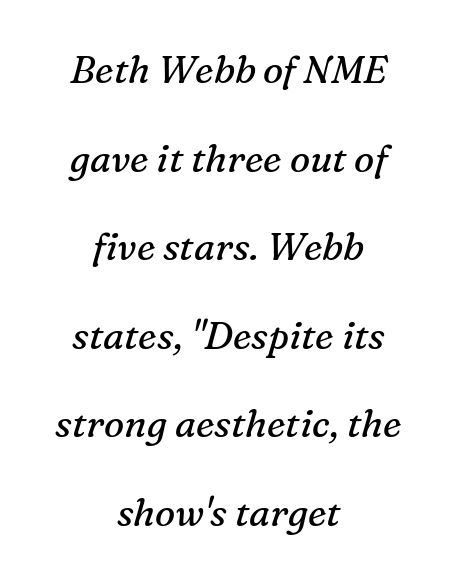
Q: Is the text bold? A: No.
Q: Is the text italic (slanted)? A: Yes, it leans right by about 16 degrees.
Q: Is the typeface a serif or a sans-serif typeface? A: Serif.
Q: Is the text underlined? A: No.
Q: How is the paragraph aligned? A: Centered.
Q: Is the spacing between letters normal or unusually wide? A: Normal.
Q: Is the spacing between lines tight, normal or loose? A: Loose.
Q: Width (condensed, normal, or wide)? A: Normal.
Q: Stroke contrast? A: Medium.
Q: x-height? A: Medium.
Q: Monospaced? A: No.
